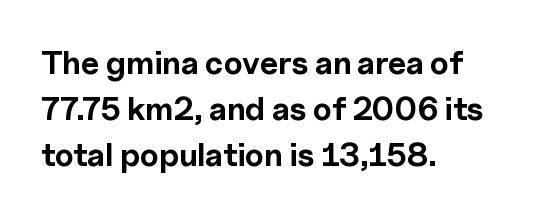
Q: Is the text bold? A: Yes.
Q: Is the text italic (slanted)? A: No, it is upright.
Q: Is the typeface a serif or a sans-serif typeface? A: Sans-serif.
Q: Is the text underlined? A: No.
Q: How is the paragraph aligned? A: Left-aligned.
Q: Is the spacing between letters normal or unusually wide? A: Normal.
Q: Is the spacing between lines tight, normal or loose? A: Normal.
Q: Width (condensed, normal, or wide)? A: Normal.
Q: x-height? A: Medium.
Q: Monospaced? A: No.
